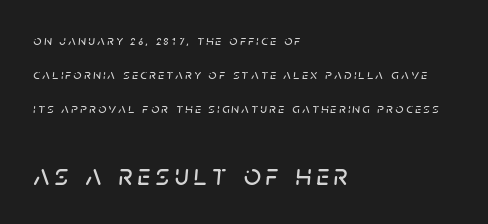
The image shows 30 px text type, italic (leaning right); set left-aligned, loose line spacing (2.43x), not underlined; the second (bottom) block is 2.14x larger; low stroke contrast and a large x-height.
